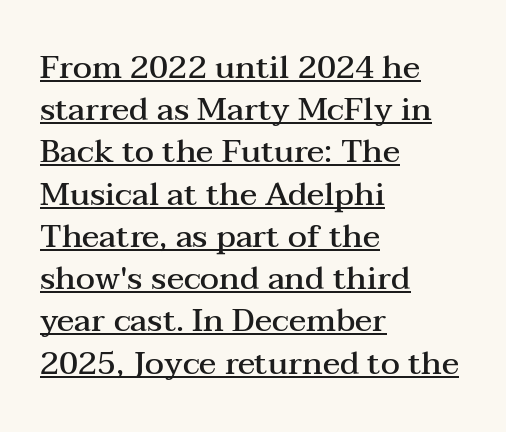
The image shows 32 px semibold, wide serif type, upright; set left-aligned, normal line spacing (1.32x), normal letter spacing, underlined; medium stroke contrast and a medium x-height.
